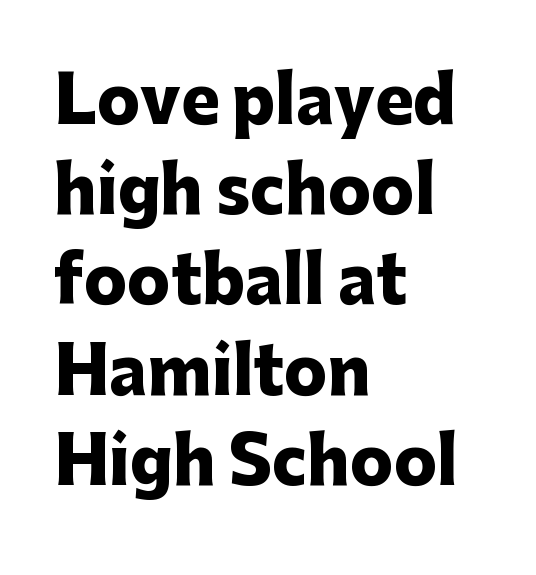
Notice how the stems are strictly vertical — no italics here. Bold? Absolutely — the strokes are thick and heavy. Glance below the letters and you will spot only blank space. The passage shown is typed in a proportional face where columns would drift. Typeset ragged right — the left edge is the straight one.
